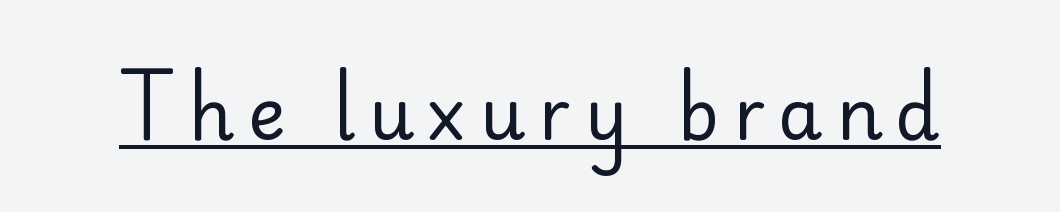
Q: Is the text bold? A: No.
Q: Is the text italic (slanted)? A: No, it is upright.
Q: Is the typeface a serif or a sans-serif typeface? A: Sans-serif.
Q: Is the text underlined? A: Yes.
Q: Width (condensed, normal, or wide)? A: Normal.
Q: Stroke contrast? A: Low.
Q: x-height? A: Small.
Q: Monospaced? A: No.
